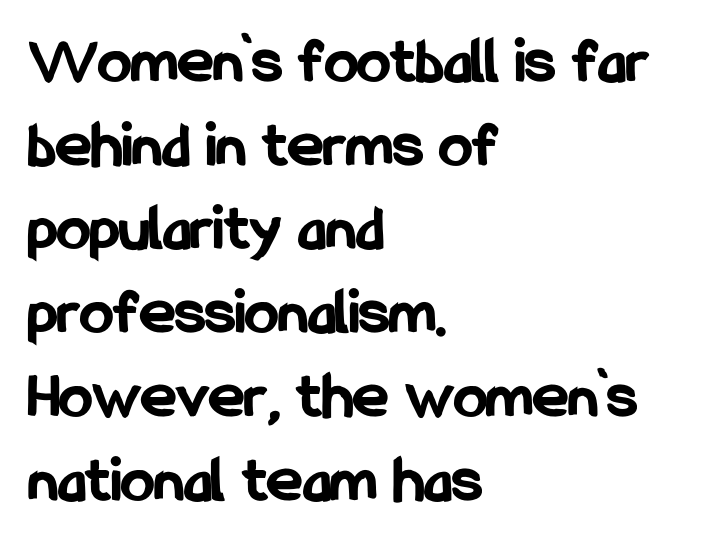
{"serif": "no", "italic": "no", "bold": "yes", "weight": "bold", "width": "condensed", "stroke_contrast": "low", "x_height": "medium", "monospaced": "no", "underline": "no", "align": "left", "line_spacing": "normal", "line_spacing_ratio": 1.25, "letter_spacing": "normal", "letter_spacing_em": 0.0, "glyph_px": 67}
